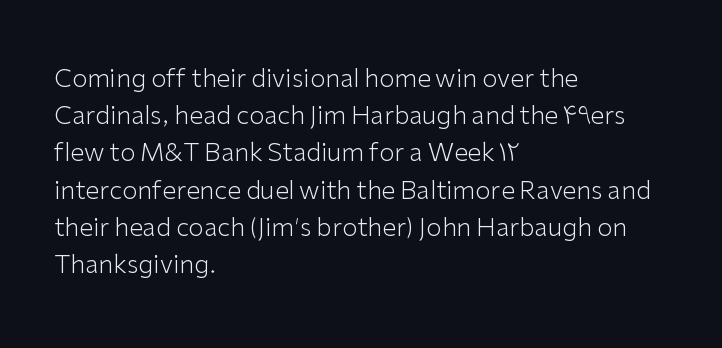
The image shows 25 px text type, upright; set left-aligned, normal line spacing (1.49x), normal letter spacing, not underlined.
